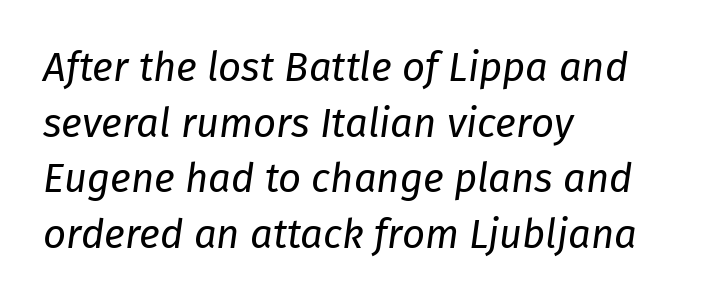
{"italic": "yes", "lean": "right", "slant_degrees": 8, "bold": "no", "weight": "regular", "width": "normal", "stroke_contrast": "low", "x_height": "medium", "monospaced": "no", "underline": "no", "align": "left", "line_spacing": "normal", "line_spacing_ratio": 1.39, "letter_spacing": "normal", "letter_spacing_em": 0.0, "glyph_px": 40}
